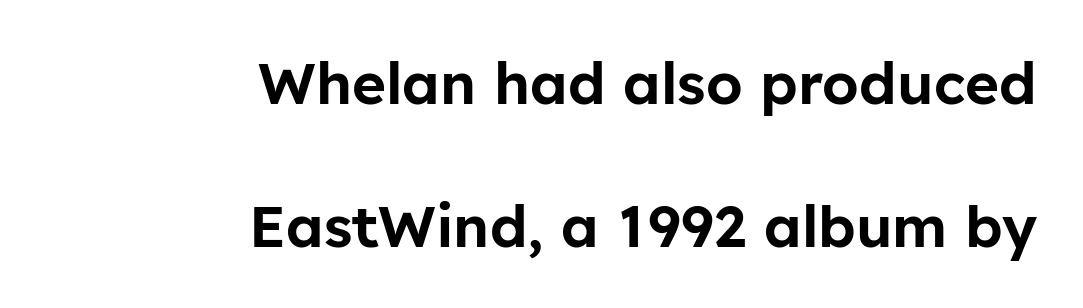
{"serif": "no", "italic": "no", "width": "normal", "stroke_contrast": "low", "x_height": "medium", "monospaced": "no", "underline": "no", "align": "right", "line_spacing": "loose", "line_spacing_ratio": 2.46, "letter_spacing": "normal", "letter_spacing_em": 0.0, "glyph_px": 58}
